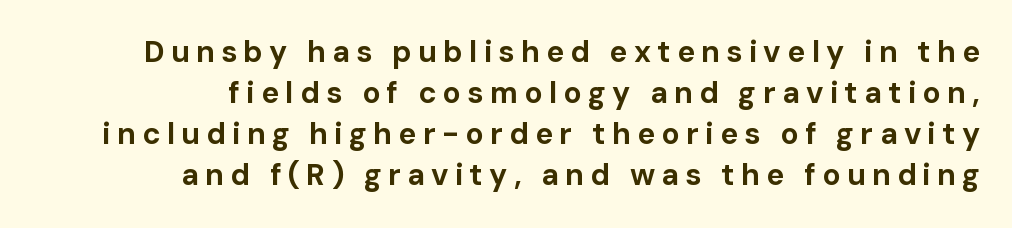
The typeface chosen for these lines omits serifs. Vertical strokes here are truly vertical. Bare-footed words on every line. You could not count columns in this text — the font is proportionally spaced.
